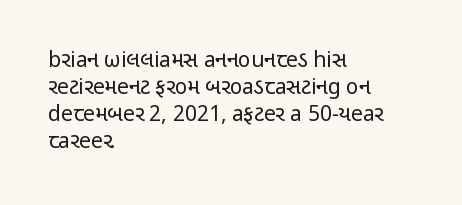
{"italic": "no", "bold": "no", "underline": "no", "align": "left", "line_spacing": "normal", "line_spacing_ratio": 1.28, "letter_spacing": "normal", "letter_spacing_em": 0.0, "glyph_px": 21}
